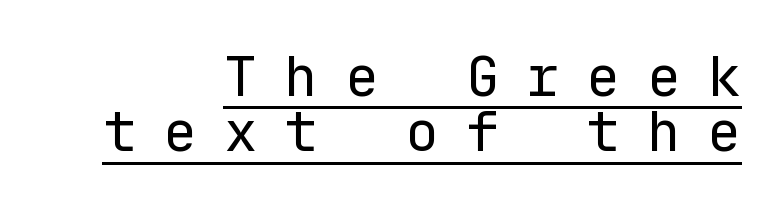
The image shows 56 px regular-weight sans-serif type, upright, monospaced; set right-aligned, tight line spacing (0.99x), unusually wide letter spacing (+0.48 em), underlined; low stroke contrast and a medium x-height.
